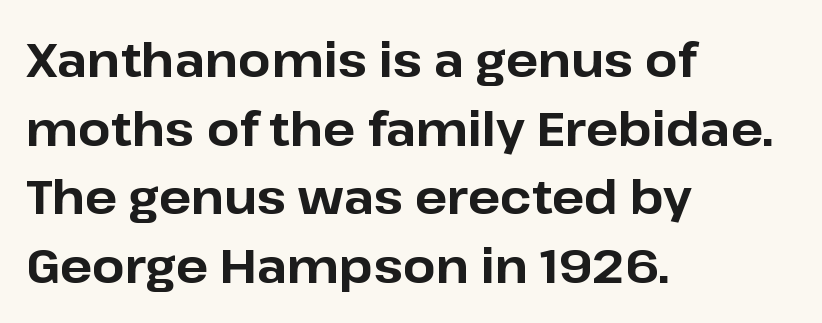
Q: Is the text bold? A: Yes.
Q: Is the text italic (slanted)? A: No, it is upright.
Q: Is the typeface a serif or a sans-serif typeface? A: Sans-serif.
Q: Is the text underlined? A: No.
Q: How is the paragraph aligned? A: Left-aligned.
Q: Is the spacing between letters normal or unusually wide? A: Normal.
Q: Is the spacing between lines tight, normal or loose? A: Normal.
Q: Width (condensed, normal, or wide)? A: Normal.
Q: Stroke contrast? A: Low.
Q: x-height? A: Medium.
Q: Monospaced? A: No.
